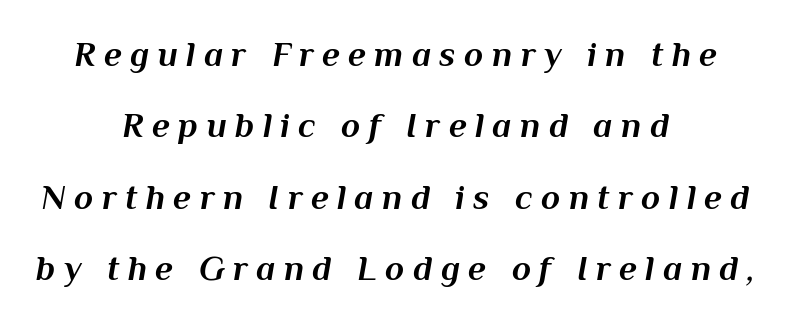
{"italic": "yes", "lean": "right", "slant_degrees": 10, "bold": "yes", "weight": "bold", "width": "normal", "stroke_contrast": "medium", "x_height": "medium", "monospaced": "no", "underline": "no", "align": "center", "line_spacing": "loose", "line_spacing_ratio": 2.04, "letter_spacing": "wide", "letter_spacing_em": 0.24, "glyph_px": 35}
